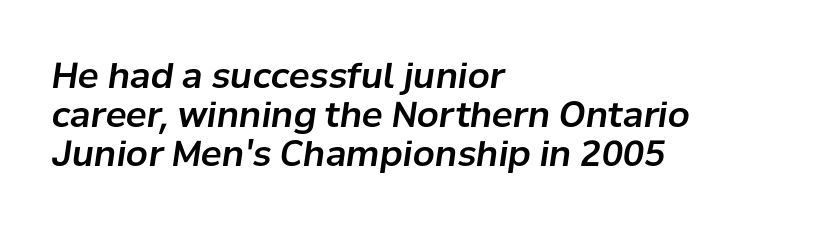
The image shows 35 px text type, italic (leaning right); set left-aligned, tight line spacing (1.11x), normal letter spacing, not underlined; low stroke contrast and a medium x-height.
